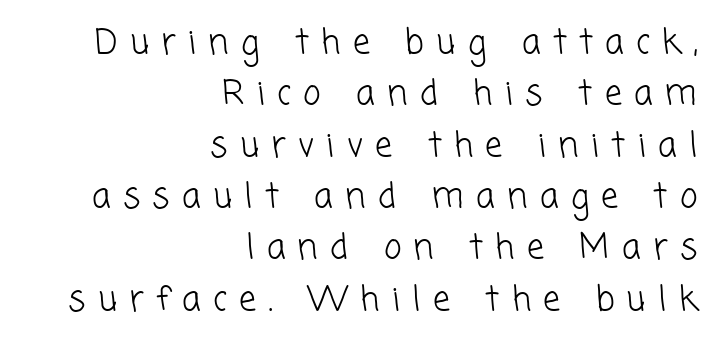
{"serif": "no", "bold": "no", "weight": "light", "width": "normal", "stroke_contrast": "low", "x_height": "medium", "monospaced": "no", "underline": "no", "align": "right", "line_spacing": "normal", "line_spacing_ratio": 1.51, "letter_spacing": "wide", "letter_spacing_em": 0.36, "glyph_px": 34}
